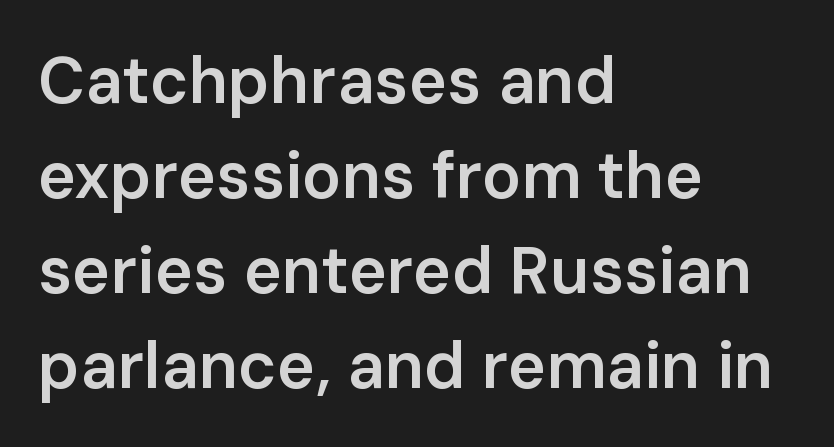
{"serif": "no", "italic": "no", "bold": "semi", "weight": "semibold", "width": "normal", "stroke_contrast": "low", "x_height": "medium", "monospaced": "no", "underline": "no", "align": "left", "line_spacing": "normal", "line_spacing_ratio": 1.46, "letter_spacing": "normal", "letter_spacing_em": 0.0, "glyph_px": 65}
